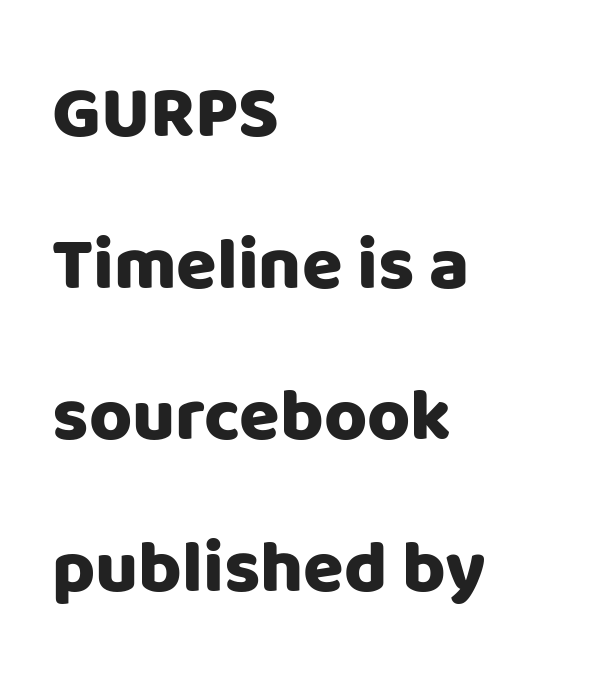
The leading is generous, giving the passage an open texture. I'd call this a sans setting — the letters go barefoot. The setting favours the left margin, as ordinary paragraphs usually do. Only glyphs here, with clear space below each row. Note the varied advance widths — an 'i' is clearly narrower than an 'm'. Quick note: not italic, upright.
